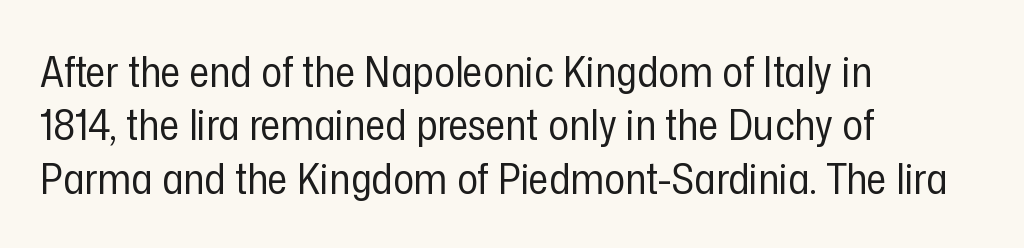
The image shows 43 px regular-weight, condensed sans-serif type, upright; set left-aligned, line spacing 1.24x, normal letter spacing, not underlined; low stroke contrast and a medium x-height.
